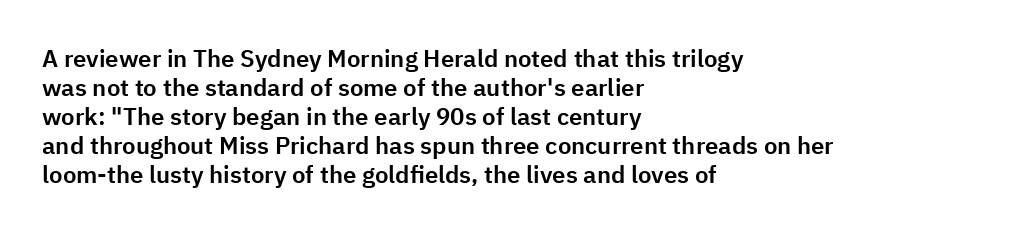
Q: Is the text italic (slanted)? A: No, it is upright.
Q: Is the text underlined? A: No.
Q: How is the paragraph aligned? A: Left-aligned.
Q: Is the spacing between letters normal or unusually wide? A: Normal.
